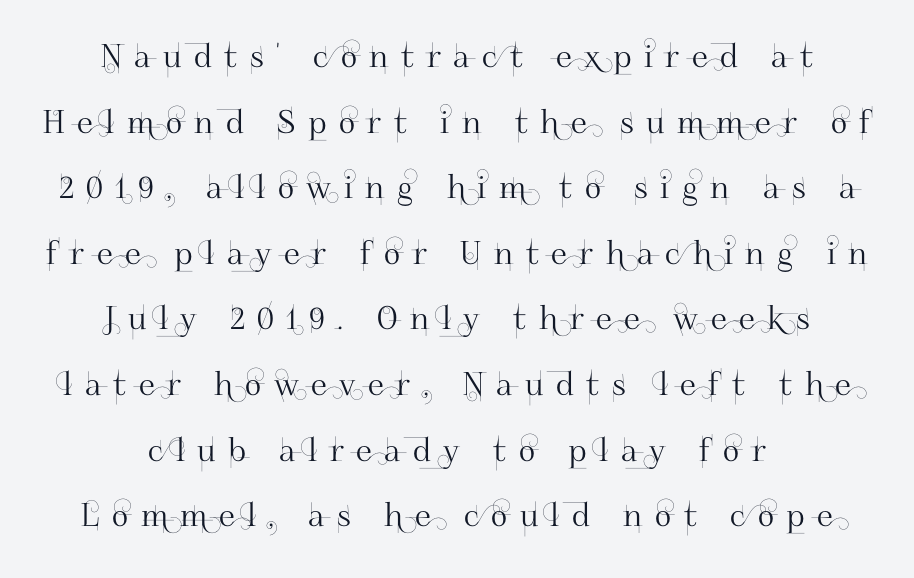
{"serif": "no", "italic": "no", "width": "normal", "stroke_contrast": "high", "x_height": "small", "monospaced": "no", "underline": "no", "align": "center", "line_spacing": "loose", "line_spacing_ratio": 2.05, "letter_spacing": "wide", "letter_spacing_em": 0.39, "glyph_px": 32}
